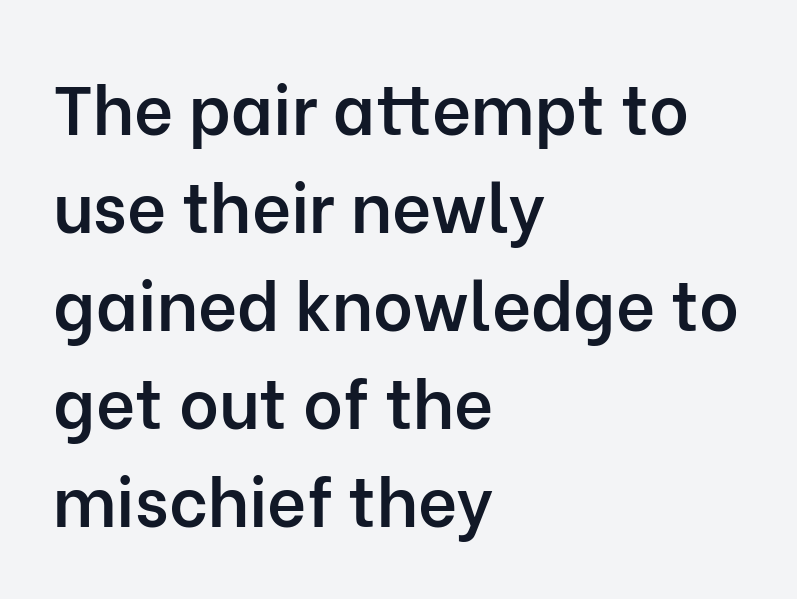
The area under the type is left untouched. The designer left line spacing at the default. Spacing verdict: proportional, widths tailored to each character. Look at the bottom of the vertical strokes: they stop flat, with no serifs. The lines in this sample share a left origin and differ only in where they stop. Vertical strokes here are truly vertical.
